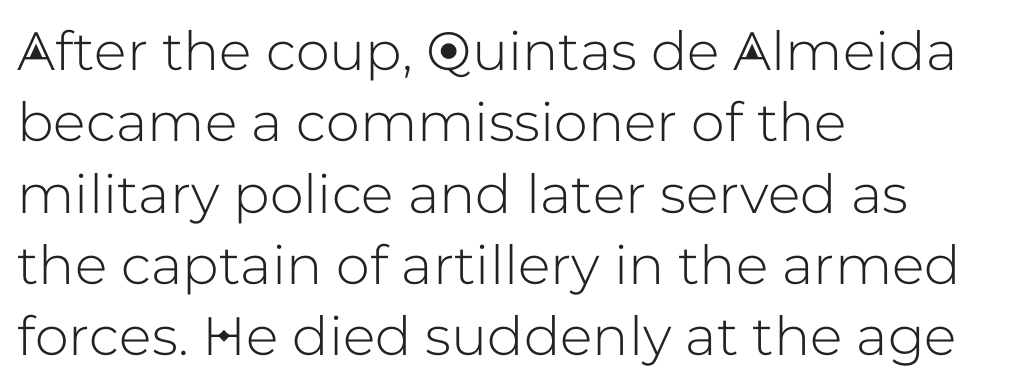
Here the designer chose a conventional face with non-uniform glyph widths. The rendering keeps characters at their native spacing. Reading down the block, your eye returns to a fixed left position each line. The gap between lines stays unmarked. Regarding leading, the lines here are spaced in the standard way. You can tell it's not italic because the verticals are truly vertical.
